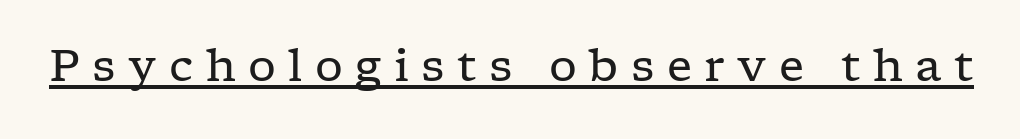
Q: Is the text bold? A: No.
Q: Is the text italic (slanted)? A: No, it is upright.
Q: Is the typeface a serif or a sans-serif typeface? A: Serif.
Q: Is the text underlined? A: Yes.
Q: Is the spacing between letters normal or unusually wide? A: Unusually wide.
Q: Width (condensed, normal, or wide)? A: Wide.
Q: Stroke contrast? A: Low.
Q: x-height? A: Medium.
Q: Monospaced? A: No.
